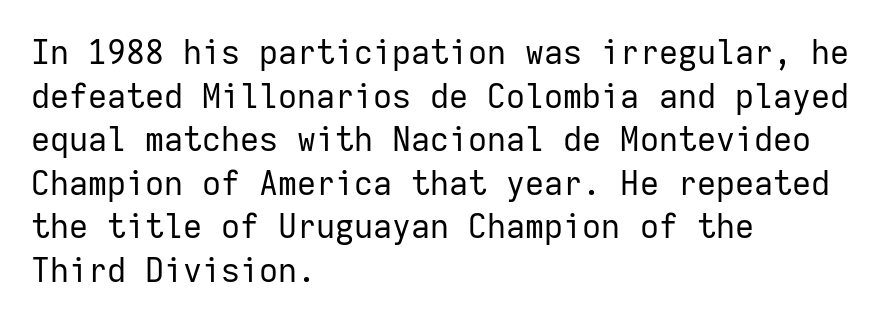
The image shows 33 px regular-weight sans-serif type, upright, monospaced; set left-aligned, normal line spacing (1.32x), normal letter spacing, not underlined; low stroke contrast and a medium x-height.
